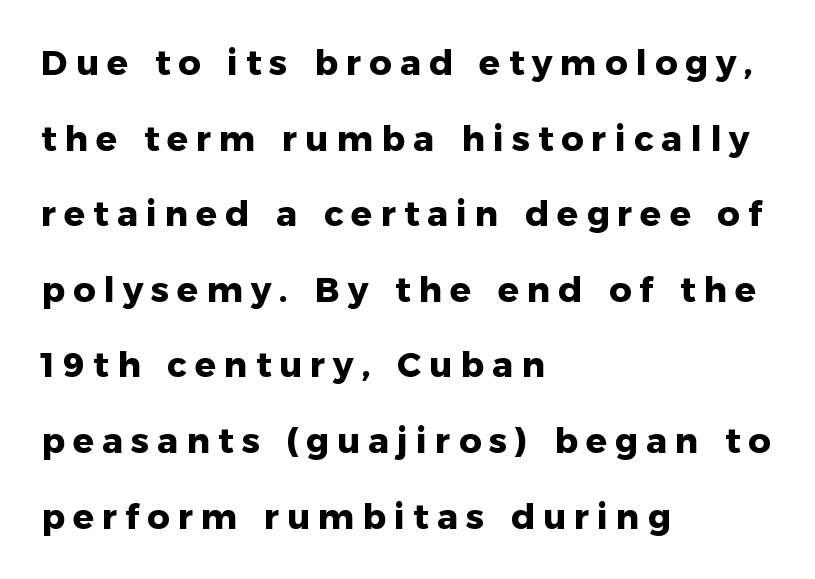
Q: Is the text bold? A: Yes.
Q: Is the text italic (slanted)? A: No, it is upright.
Q: Is the typeface a serif or a sans-serif typeface? A: Sans-serif.
Q: Is the text underlined? A: No.
Q: How is the paragraph aligned? A: Left-aligned.
Q: Is the spacing between letters normal or unusually wide? A: Unusually wide.
Q: Is the spacing between lines tight, normal or loose? A: Loose.
Q: Width (condensed, normal, or wide)? A: Normal.
Q: Stroke contrast? A: Low.
Q: x-height? A: Medium.
Q: Monospaced? A: No.
